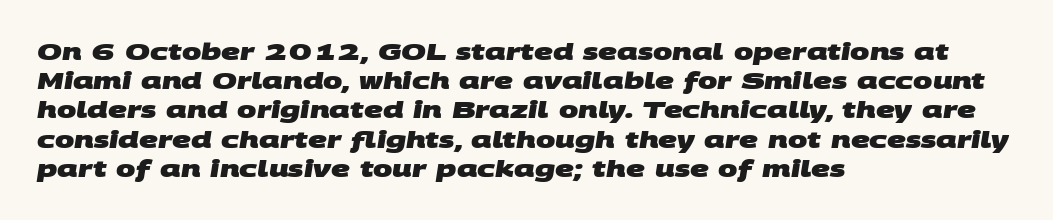
The foot of each line stays bare and open. The glyphs have the mass of a bold cut. This block has exactly the height ordinary leading produces. What stands out about the letter spacing? Nothing — it is the standard amount. In CSS terms this would be text-align: left.
